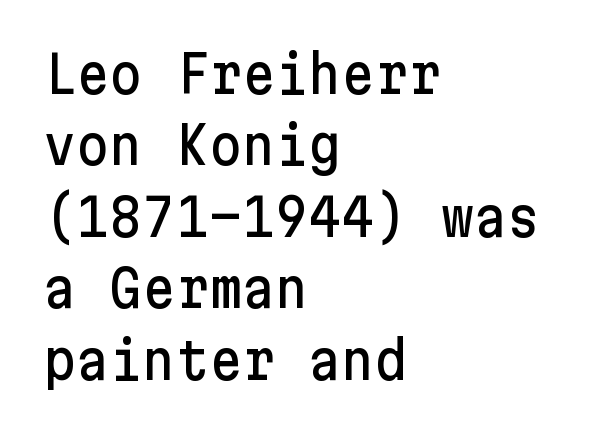
{"serif": "no", "italic": "no", "width": "normal", "stroke_contrast": "low", "x_height": "medium", "underline": "no", "align": "left", "line_spacing": "normal", "line_spacing_ratio": 1.4, "letter_spacing": "normal", "letter_spacing_em": 0.0, "glyph_px": 51}
